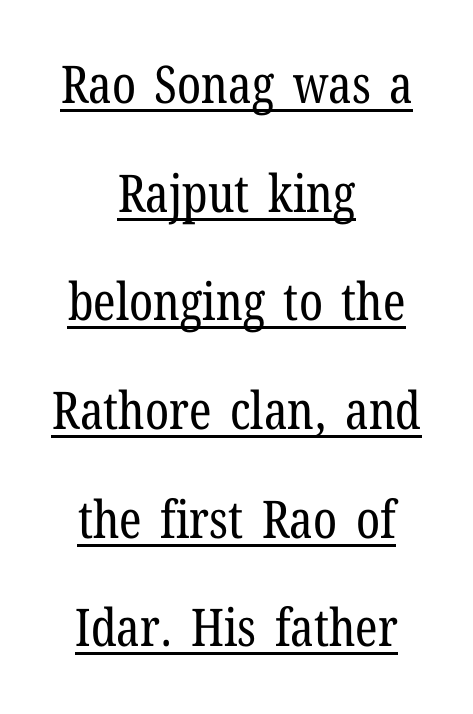
{"serif": "yes", "italic": "no", "bold": "no", "weight": "regular", "width": "condensed", "stroke_contrast": "low", "x_height": "medium", "monospaced": "no", "underline": "yes", "align": "center", "line_spacing": "loose", "line_spacing_ratio": 2.09, "letter_spacing": "normal", "letter_spacing_em": 0.0, "glyph_px": 52}
